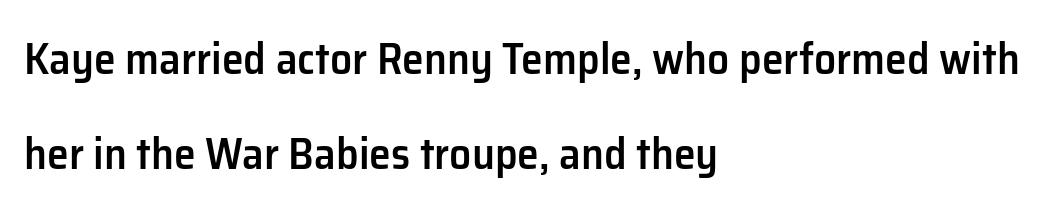
The image shows 44 px semibold sans-serif type, upright; set left-aligned, loose line spacing (2.16x), normal letter spacing, not underlined; low stroke contrast and a medium x-height.
